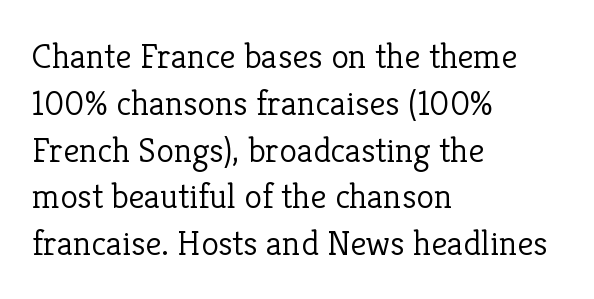
The image shows 36 px light serif type, upright; set left-aligned, normal line spacing (1.3x), normal letter spacing, not underlined; low stroke contrast and a medium x-height.
